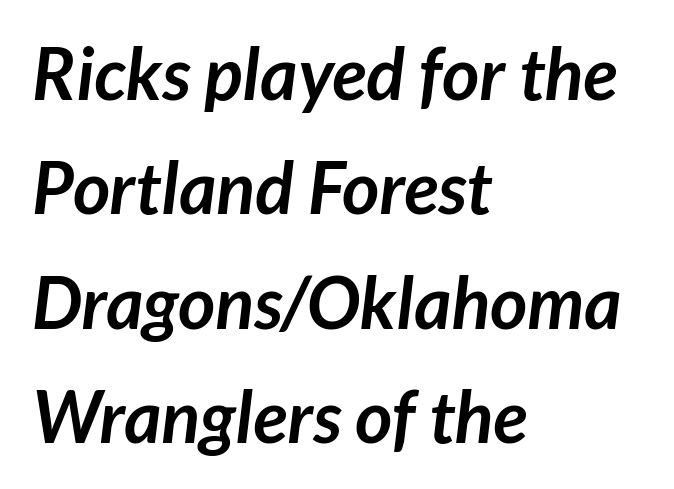
Q: Is the text bold? A: Yes.
Q: Is the typeface a serif or a sans-serif typeface? A: Sans-serif.
Q: Is the text underlined? A: No.
Q: How is the paragraph aligned? A: Left-aligned.
Q: Is the spacing between letters normal or unusually wide? A: Normal.
Q: Is the spacing between lines tight, normal or loose? A: Normal.
Q: Width (condensed, normal, or wide)? A: Normal.
Q: Stroke contrast? A: Low.
Q: x-height? A: Medium.
Q: Monospaced? A: No.
